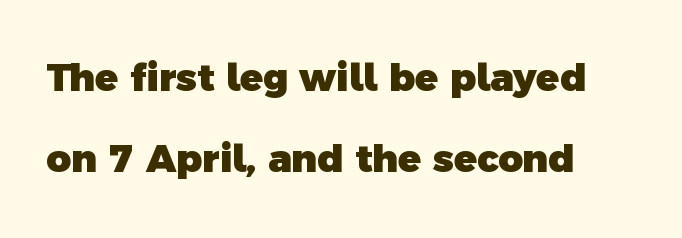
Q: Is the text bold? A: Yes.
Q: Is the typeface a serif or a sans-serif typeface? A: Sans-serif.
Q: Is the text underlined? A: No.
Q: How is the paragraph aligned? A: Left-aligned.
Q: Is the spacing between letters normal or unusually wide? A: Normal.
Q: Is the spacing between lines tight, normal or loose? A: Loose.
Q: Width (condensed, normal, or wide)? A: Normal.
Q: x-height? A: Medium.
Q: Monospaced? A: No.
